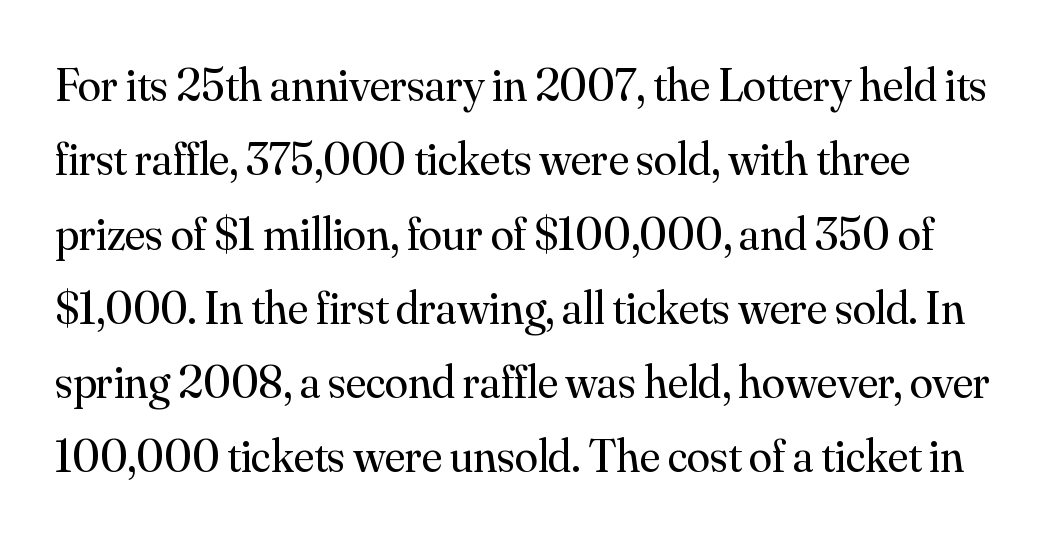
Q: Is the text bold? A: No.
Q: Is the text italic (slanted)? A: No, it is upright.
Q: Is the typeface a serif or a sans-serif typeface? A: Serif.
Q: Is the text underlined? A: No.
Q: How is the paragraph aligned? A: Left-aligned.
Q: Is the spacing between letters normal or unusually wide? A: Normal.
Q: Is the spacing between lines tight, normal or loose? A: Normal.
Q: Width (condensed, normal, or wide)? A: Normal.
Q: Stroke contrast? A: Medium.
Q: x-height? A: Small.
Q: Monospaced? A: No.
